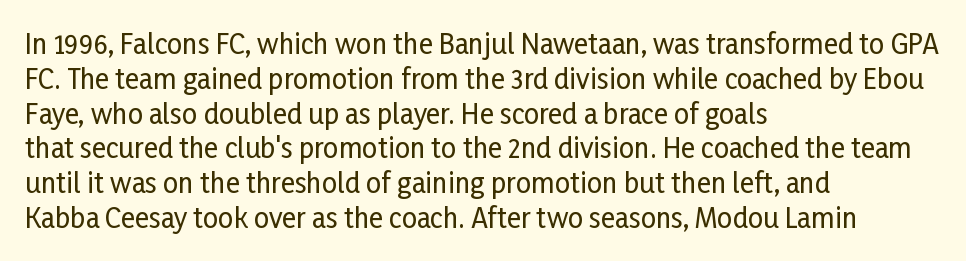
The image shows 27 px text type, upright; set left-aligned, normal line spacing (1.29x), normal letter spacing, not underlined.
